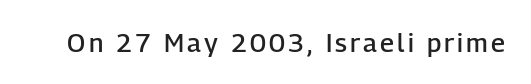
The image shows 26 px text type, upright; set not underlined.
